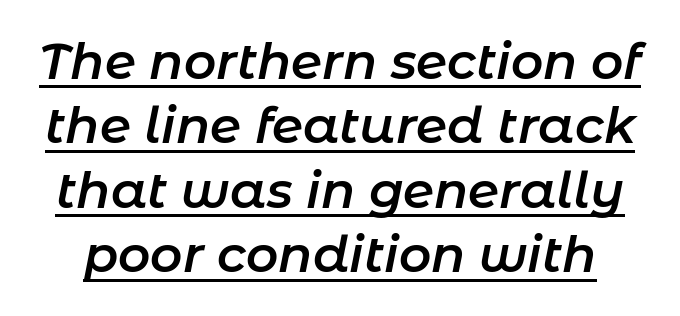
The image shows 50 px semibold type, italic (leaning right); set normal line spacing (1.29x), normal letter spacing, underlined; low stroke contrast and a medium x-height.
